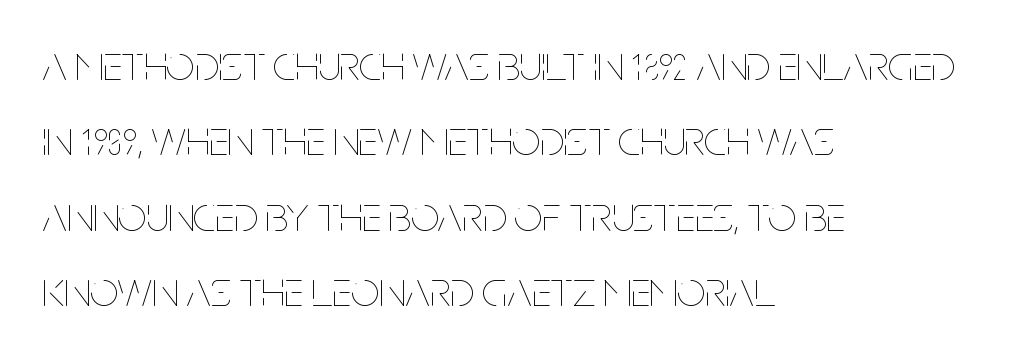
The image shows 50 px thin, condensed type, upright; set left-aligned, normal line spacing (1.51x), normal letter spacing, not underlined; low stroke contrast and a large x-height.
